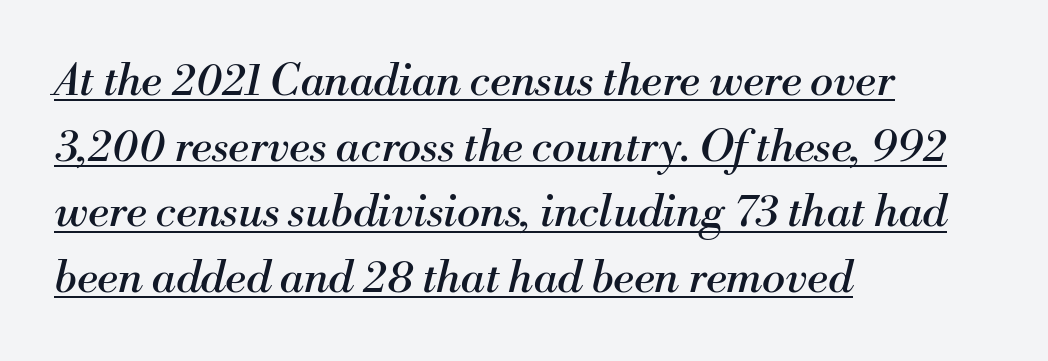
{"serif": "yes", "italic": "yes", "lean": "right", "slant_degrees": 13, "bold": "no", "weight": "regular", "width": "normal", "stroke_contrast": "medium", "x_height": "small", "monospaced": "no", "underline": "yes", "align": "left", "line_spacing": "normal", "line_spacing_ratio": 1.49, "letter_spacing": "normal", "letter_spacing_em": 0.0, "glyph_px": 44}
